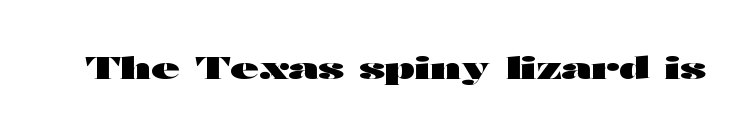
Q: Is the text bold? A: Yes.
Q: Is the text italic (slanted)? A: No, it is upright.
Q: Is the typeface a serif or a sans-serif typeface? A: Serif.
Q: Is the text underlined? A: No.
Q: Is the spacing between letters normal or unusually wide? A: Normal.
Q: Width (condensed, normal, or wide)? A: Wide.
Q: Stroke contrast? A: High.
Q: x-height? A: Medium.
Q: Monospaced? A: No.
